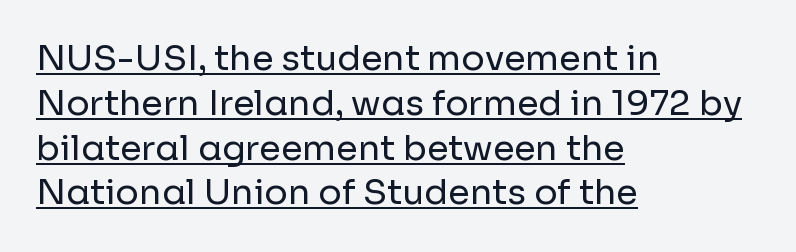
The rendering uses natural spacing where letterforms have individual widths. Standard letterfit; no display-style spreading of the glyphs. Reading down the block, your eye returns to a fixed left position each line. Somebody hit Ctrl+U on this one — the words are underlined. It's the straight-up-and-down kind of type. Horizontal bands of white between lines are of average thickness.
